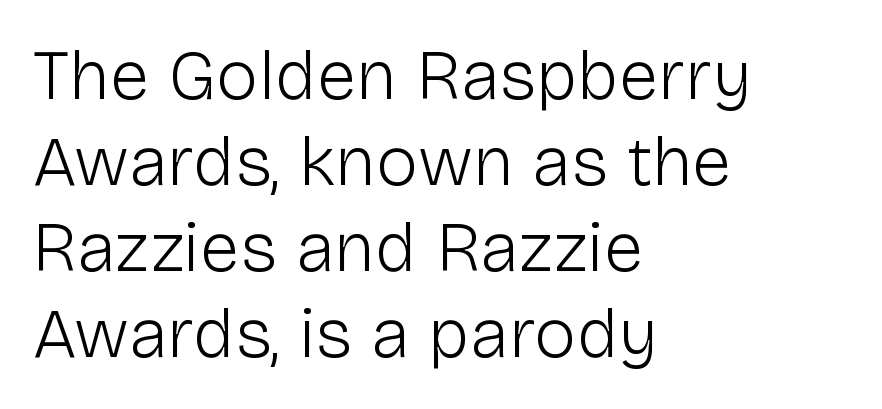
{"serif": "no", "italic": "no", "bold": "no", "weight": "light", "width": "normal", "stroke_contrast": "low", "x_height": "medium", "monospaced": "no", "underline": "no", "align": "left", "line_spacing_ratio": 1.21, "letter_spacing": "normal", "letter_spacing_em": 0.0, "glyph_px": 71}
